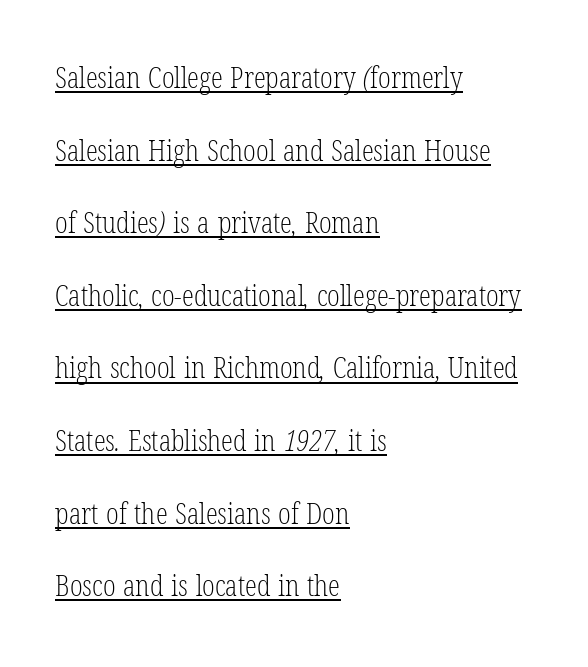
Vertical spacing — loose. A typesetter would label this face a serif. Stems here are at most as thick as an everyday book face. The rendering keeps characters at their native spacing. Compared with undecorated copy, this sample adds a rule below the words. Varying glyph widths throughout — classic text-font behaviour.
